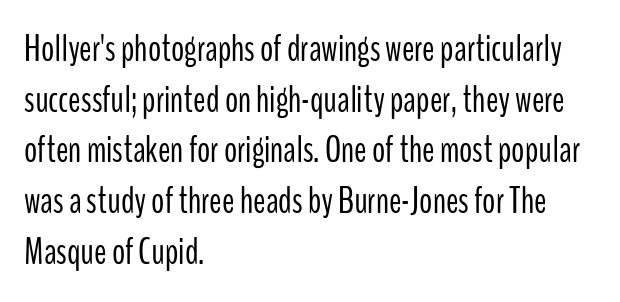
The type sits square on the baseline with zero lean. Spacing verdict: proportional, widths tailored to each character. All the whitespace from short lines collects on the right. The designer went with a sans here, leaving each stem footless.
